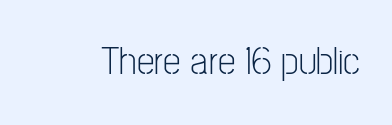
The letters stand straight up with perfectly vertical stems. The text was rendered using a sans face with plain stroke endings. Glance below the letters and you will spot only blank space. A light-to-regular cut is what we see here.
